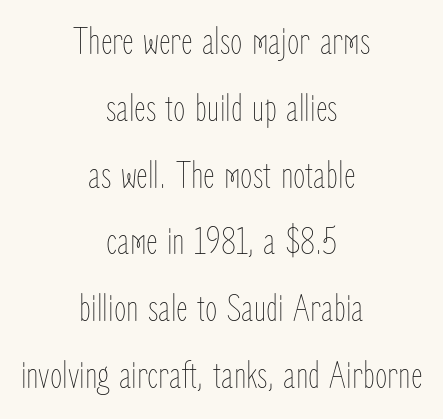
The image shows 40 px thin, condensed type, upright; set centered, normal line spacing (1.67x), normal letter spacing, not underlined; low stroke contrast and a medium x-height.
